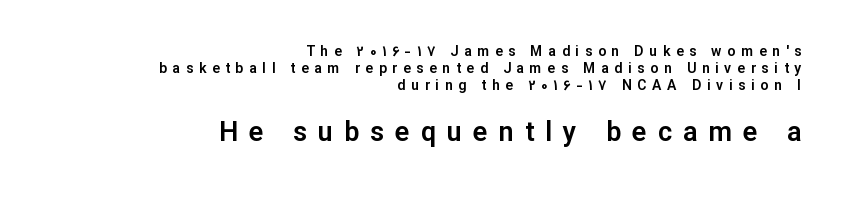
Q: Is the text italic (slanted)? A: No, it is upright.
Q: Is the text underlined? A: No.
Q: How is the paragraph aligned? A: Right-aligned.
Q: Is the spacing between letters normal or unusually wide? A: Unusually wide.
Q: Which block of text is set in a larger size, the first (top) or the second (bottom)? A: The second (bottom) one.
